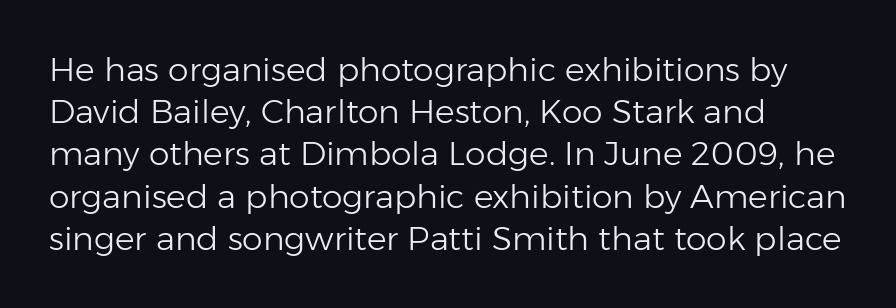
Q: Is the text bold? A: No.
Q: Is the text italic (slanted)? A: No, it is upright.
Q: Is the typeface a serif or a sans-serif typeface? A: Sans-serif.
Q: Is the text underlined? A: No.
Q: How is the paragraph aligned? A: Left-aligned.
Q: Is the spacing between letters normal or unusually wide? A: Normal.
Q: Is the spacing between lines tight, normal or loose? A: Normal.
Q: Width (condensed, normal, or wide)? A: Normal.
Q: Stroke contrast? A: Low.
Q: x-height? A: Medium.
Q: Monospaced? A: No.
